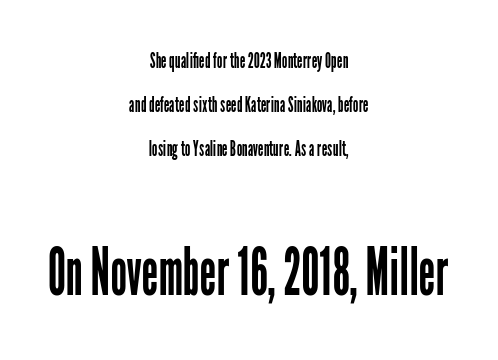
Decoration check: the copy has no underline. Think of a printed novel: that variable character pitch is what you see here. This is sans-serif lettering, the kind often seen on screens and signage. Top chunk: small. Bottom chunk: large.
